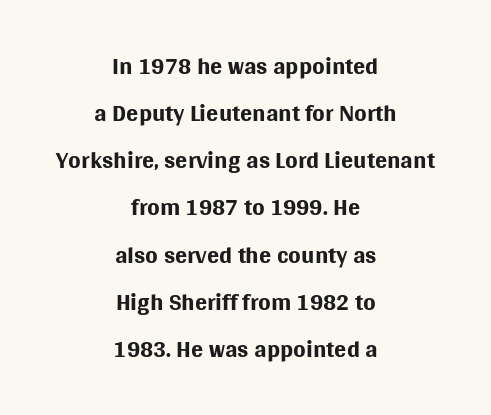
A centered setting, common on invitations and titles, is used for this passage. Decoration check: the copy has no underline. How would I describe the line gaps? Plain and ordinary. The rendering shows plain stroke endings on the letterforms — a sans-serif design. These lines are rendered in a variable-pitch font.
